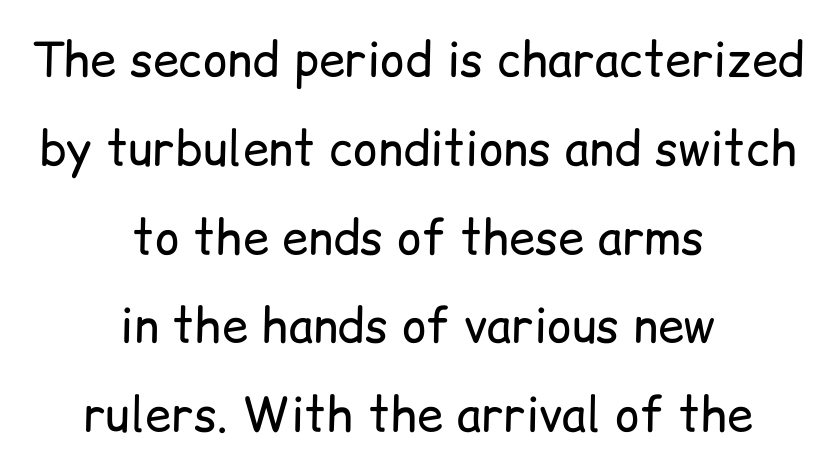
{"serif": "no", "italic": "no", "bold": "no", "weight": "regular", "width": "normal", "stroke_contrast": "low", "x_height": "medium", "monospaced": "no", "underline": "no", "align": "center", "line_spacing_ratio": 1.89, "letter_spacing": "normal", "letter_spacing_em": 0.0, "glyph_px": 47}
